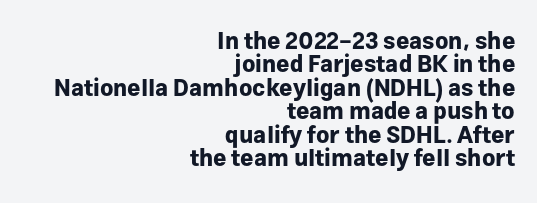
The image shows 23 px bold type, upright; set right-aligned, tight line spacing (1.02x), normal letter spacing, not underlined.
